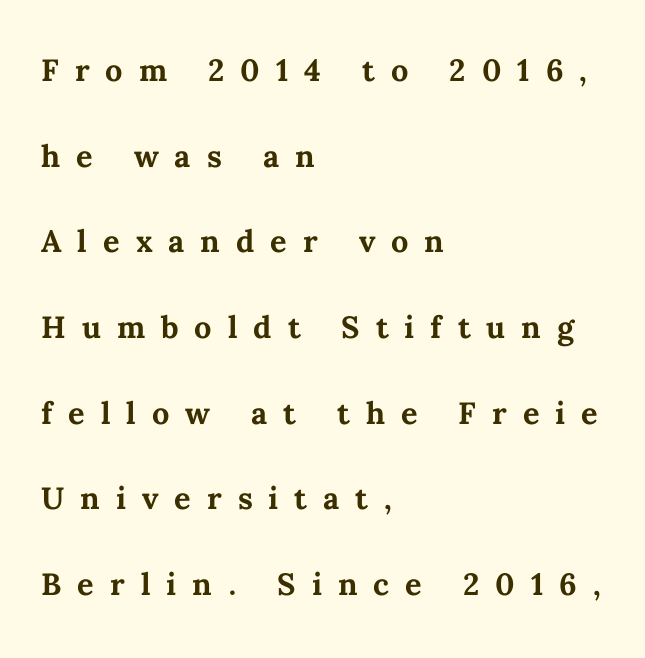
Q: Is the text bold? A: Yes.
Q: Is the text italic (slanted)? A: No, it is upright.
Q: Is the text underlined? A: No.
Q: How is the paragraph aligned? A: Left-aligned.
Q: Is the spacing between letters normal or unusually wide? A: Unusually wide.
Q: Is the spacing between lines tight, normal or loose? A: Loose.
Q: Width (condensed, normal, or wide)? A: Normal.
Q: Stroke contrast? A: Medium.
Q: x-height? A: Medium.
Q: Monospaced? A: No.
